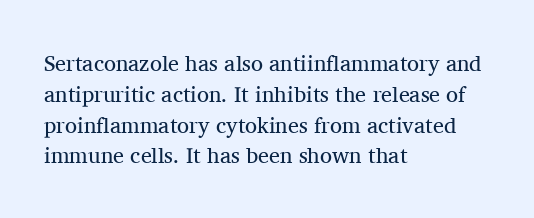
The image shows 22 px text type, upright; set left-aligned, normal line spacing (1.4x), normal letter spacing, not underlined.
